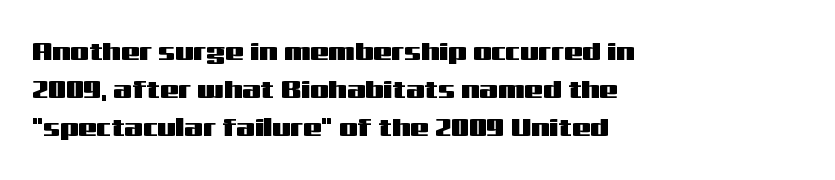
Glance below the letters and you will spot only blank space. Interline gaps are of average width in this sample. The type sits square on the baseline with zero lean. The text block is weighted toward the left margin, trailing off unevenly rightward. These lines keep a tight, regular rhythm from letter to letter.
